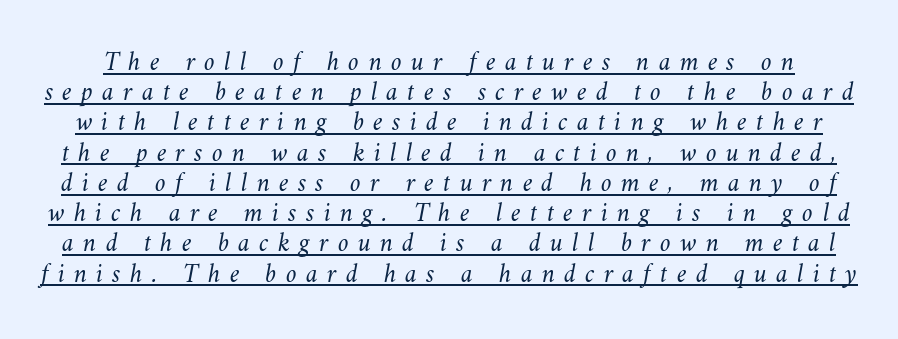
The image shows 27 px text type; set tight line spacing (1.12x), unusually wide letter spacing (+0.34 em), underlined.
